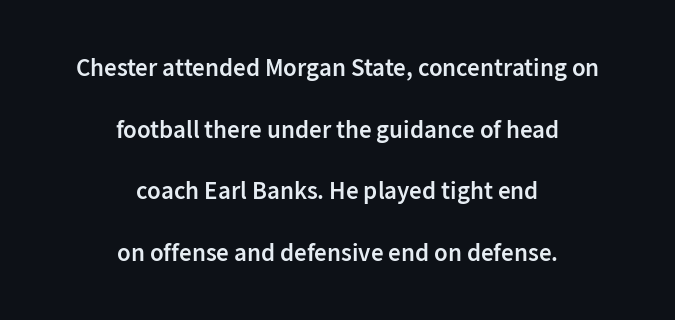
The image shows 25 px text type, upright; set centered, loose line spacing (2.47x), normal letter spacing, not underlined.
